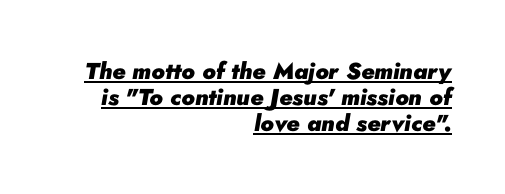
You can see a thin bar hugging the bottom of the glyphs. This block would grow much taller if given ordinary leading; it's compressed now. Every character sits at an angle, as italics do. Spacing between characters is what you'd get straight out of the box. Caption: bold face, heavy strokes.
